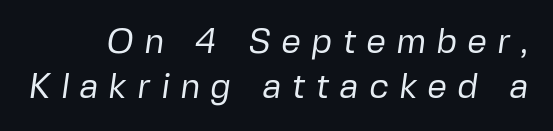
{"serif": "no", "bold": "no", "weight": "regular", "width": "normal", "stroke_contrast": "low", "x_height": "medium", "monospaced": "no", "underline": "no", "line_spacing": "normal", "line_spacing_ratio": 1.28, "letter_spacing": "wide", "letter_spacing_em": 0.29, "glyph_px": 35}
